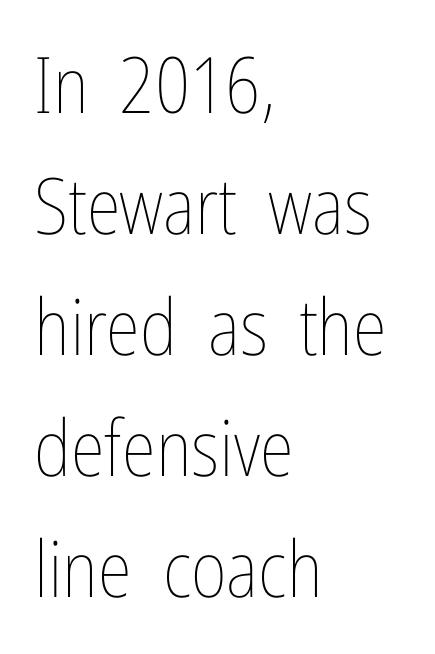
{"italic": "no", "bold": "no", "weight": "thin", "width": "condensed", "stroke_contrast": "low", "x_height": "medium", "monospaced": "no", "underline": "no", "align": "left", "line_spacing": "normal", "line_spacing_ratio": 1.55, "letter_spacing": "normal", "letter_spacing_em": 0.0, "glyph_px": 78}
